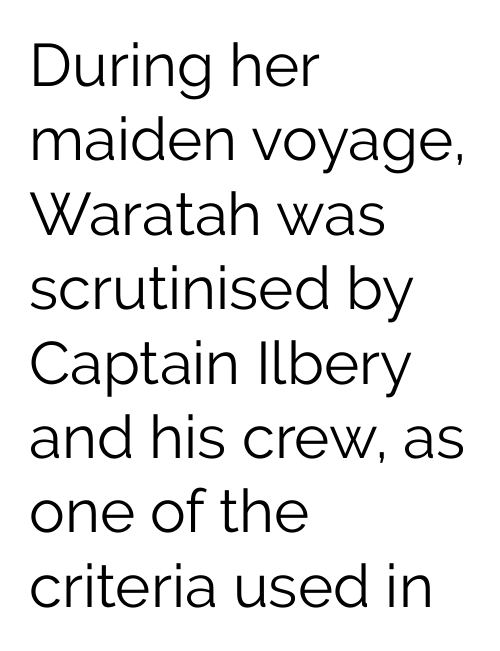
{"serif": "no", "italic": "no", "bold": "no", "weight": "light", "width": "normal", "stroke_contrast": "low", "x_height": "medium", "monospaced": "no", "underline": "no", "align": "left", "line_spacing_ratio": 1.24, "letter_spacing": "normal", "letter_spacing_em": 0.0, "glyph_px": 60}
